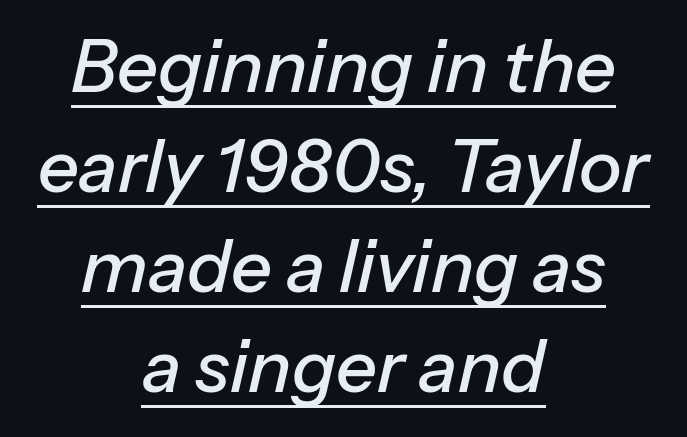
Q: Is the text italic (slanted)? A: Yes, it leans right by about 13 degrees.
Q: Is the text underlined? A: Yes.
Q: How is the paragraph aligned? A: Centered.
Q: Is the spacing between letters normal or unusually wide? A: Normal.
Q: Is the spacing between lines tight, normal or loose? A: Normal.
Q: Width (condensed, normal, or wide)? A: Normal.
Q: Stroke contrast? A: Low.
Q: x-height? A: Medium.
Q: Monospaced? A: No.
